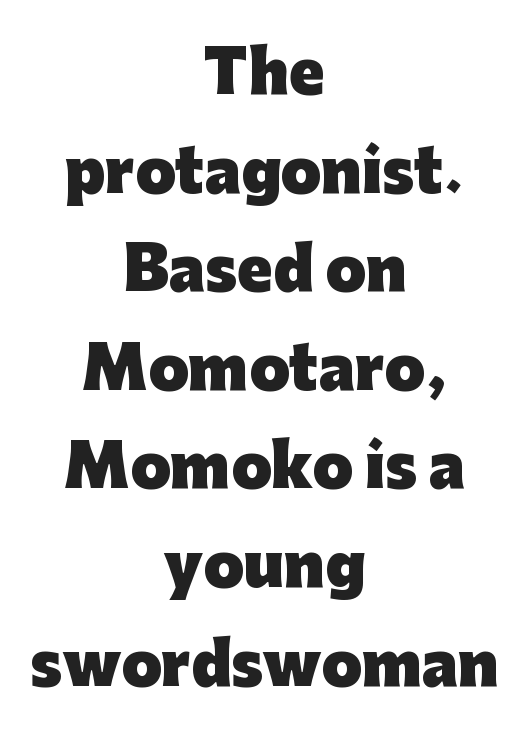
Q: Is the text bold? A: Yes.
Q: Is the text italic (slanted)? A: No, it is upright.
Q: Is the typeface a serif or a sans-serif typeface? A: Sans-serif.
Q: Is the text underlined? A: No.
Q: How is the paragraph aligned? A: Centered.
Q: Is the spacing between letters normal or unusually wide? A: Normal.
Q: Is the spacing between lines tight, normal or loose? A: Normal.
Q: Width (condensed, normal, or wide)? A: Normal.
Q: Stroke contrast? A: Low.
Q: x-height? A: Medium.
Q: Monospaced? A: No.
